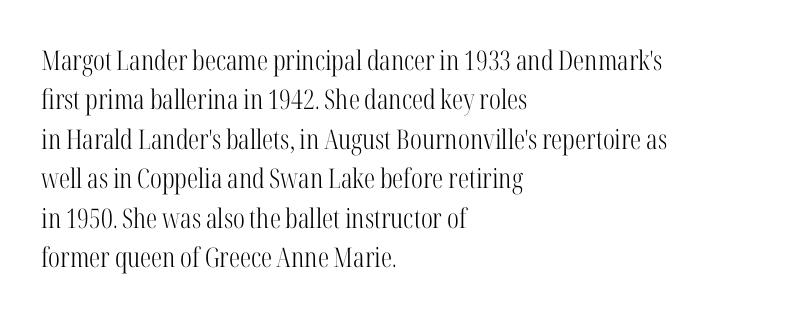
{"italic": "no", "bold": "no", "underline": "no", "align": "left", "line_spacing": "normal", "line_spacing_ratio": 1.46, "letter_spacing": "normal", "letter_spacing_em": 0.0, "glyph_px": 27}
